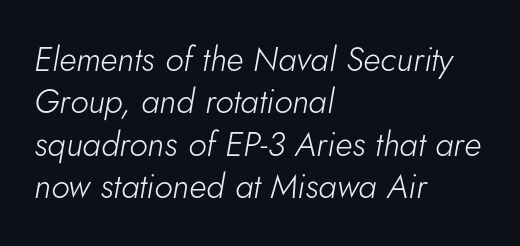
The image shows 34 px light type, italic (leaning right); set left-aligned, normal line spacing (1.25x), normal letter spacing, not underlined; low stroke contrast and a small x-height.
